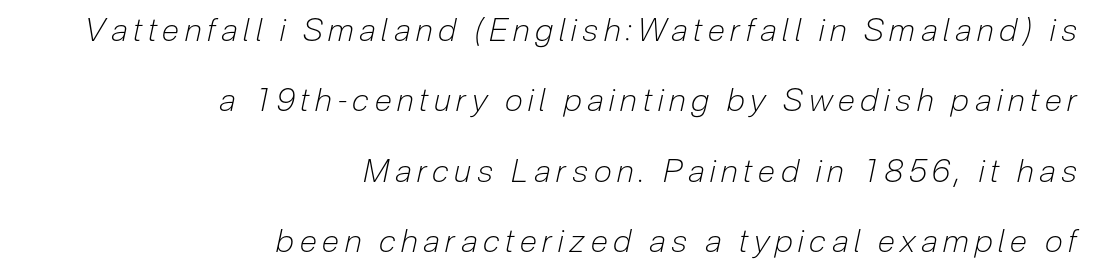
Each letter keeps its own natural width here, so spacing adapts to shape. One-word summary of the alignment: right. Honestly, there is no underline to notice here at all. Ink coverage per letter is moderate at most.
